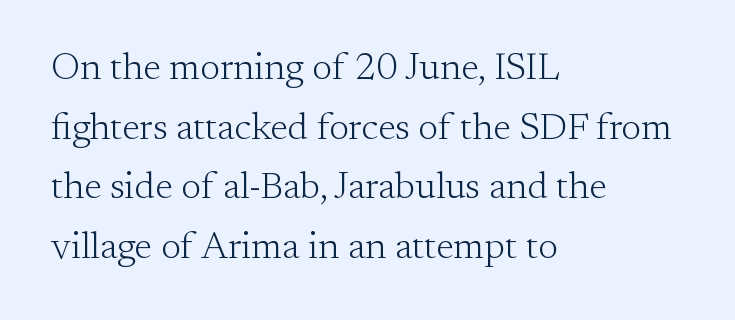
The image shows 38 px light serif type, upright; set left-aligned, normal line spacing (1.57x), normal letter spacing, not underlined; medium stroke contrast and a small x-height.
